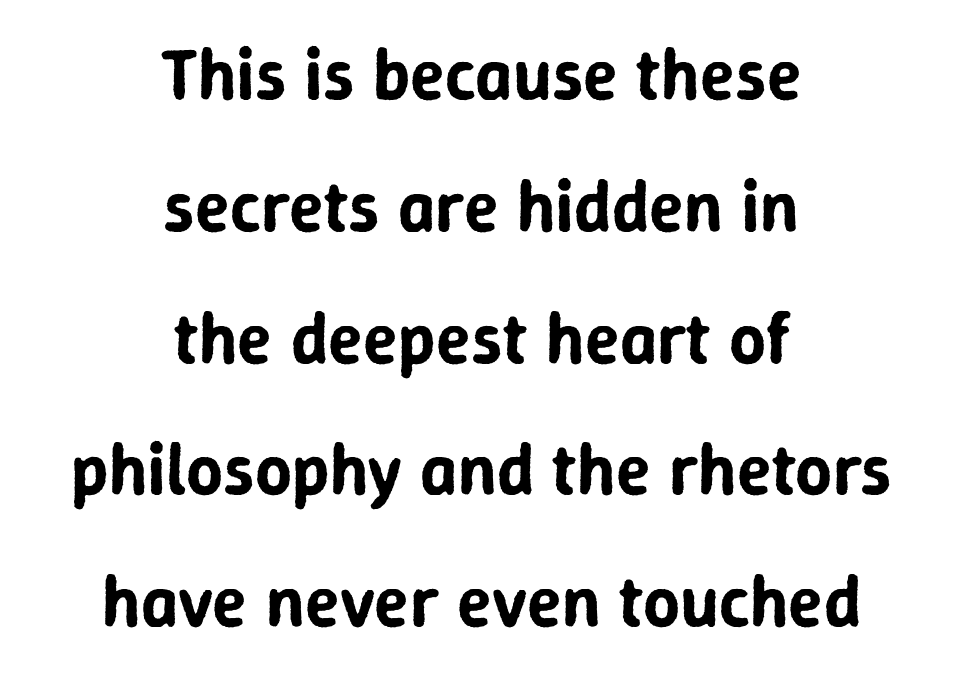
{"serif": "no", "italic": "no", "width": "normal", "stroke_contrast": "low", "x_height": "medium", "monospaced": "no", "underline": "no", "align": "center", "line_spacing_ratio": 1.83, "letter_spacing": "normal", "letter_spacing_em": 0.0, "glyph_px": 72}
